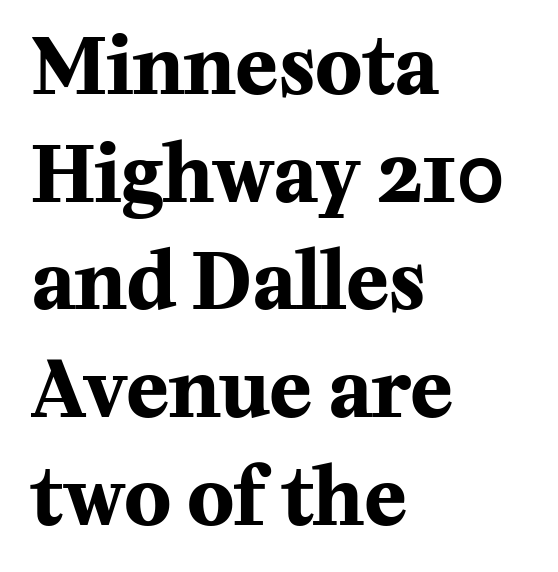
Q: Is the text bold? A: Yes.
Q: Is the text italic (slanted)? A: No, it is upright.
Q: Is the typeface a serif or a sans-serif typeface? A: Serif.
Q: Is the text underlined? A: No.
Q: How is the paragraph aligned? A: Left-aligned.
Q: Is the spacing between letters normal or unusually wide? A: Normal.
Q: Is the spacing between lines tight, normal or loose? A: Normal.
Q: Width (condensed, normal, or wide)? A: Normal.
Q: Stroke contrast? A: Medium.
Q: x-height? A: Medium.
Q: Monospaced? A: No.
